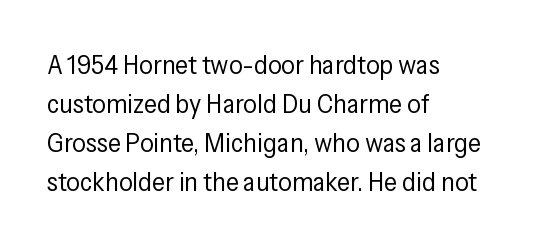
{"italic": "no", "bold": "no", "underline": "no", "align": "left", "line_spacing": "normal", "line_spacing_ratio": 1.44, "letter_spacing": "normal", "letter_spacing_em": 0.0, "glyph_px": 27}
